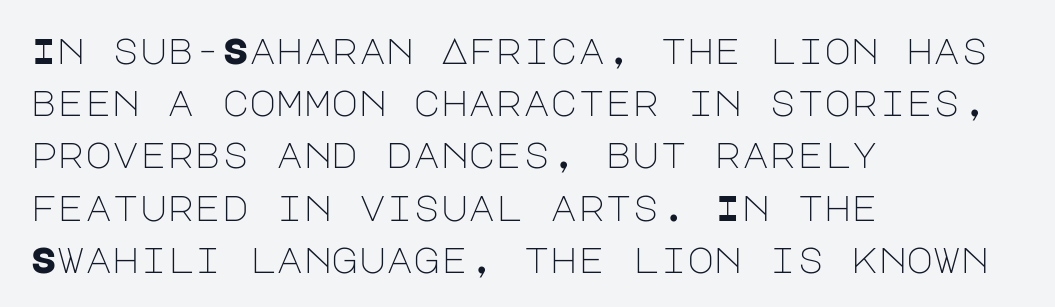
Q: Is the text bold? A: No.
Q: Is the text italic (slanted)? A: No, it is upright.
Q: Is the typeface a serif or a sans-serif typeface? A: Sans-serif.
Q: Is the text underlined? A: No.
Q: How is the paragraph aligned? A: Left-aligned.
Q: Is the spacing between letters normal or unusually wide? A: Normal.
Q: Is the spacing between lines tight, normal or loose? A: Normal.
Q: Width (condensed, normal, or wide)? A: Normal.
Q: Stroke contrast? A: Low.
Q: x-height? A: Large.
